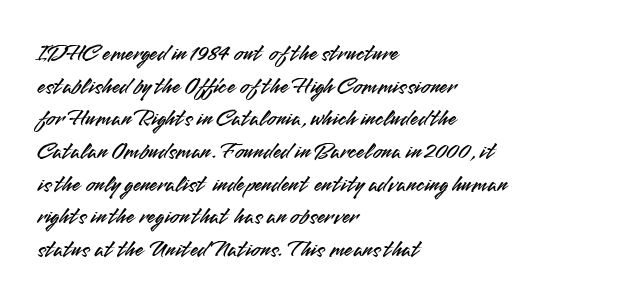
Q: Is the text italic (slanted)? A: Yes.
Q: Is the text underlined? A: No.
Q: How is the paragraph aligned? A: Left-aligned.
Q: Is the spacing between letters normal or unusually wide? A: Normal.
Q: Is the spacing between lines tight, normal or loose? A: Normal.
